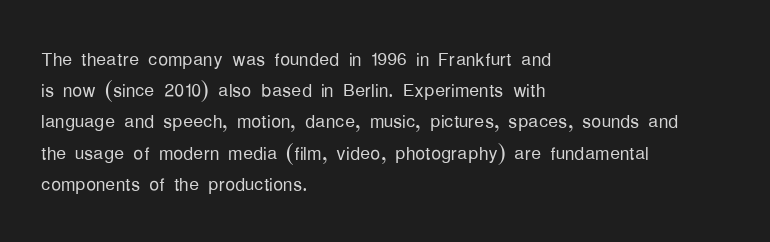
{"italic": "no", "bold": "no", "underline": "no", "align": "left", "line_spacing": "normal", "line_spacing_ratio": 1.25, "letter_spacing": "normal", "letter_spacing_em": 0.0, "glyph_px": 25}
